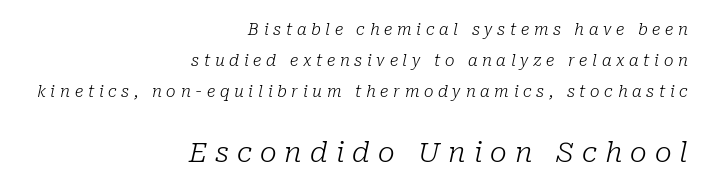
{"serif": "yes", "italic": "yes", "lean": "right", "slant_degrees": 10, "bold": "no", "weight": "light", "width": "normal", "stroke_contrast": "low", "x_height": "medium", "monospaced": "no", "underline": "no", "align": "right", "line_spacing": "loose", "line_spacing_ratio": 1.95, "letter_spacing": "wide", "letter_spacing_em": 0.29, "larger_block": "second", "size_ratio": 1.75, "glyph_px": 28}
